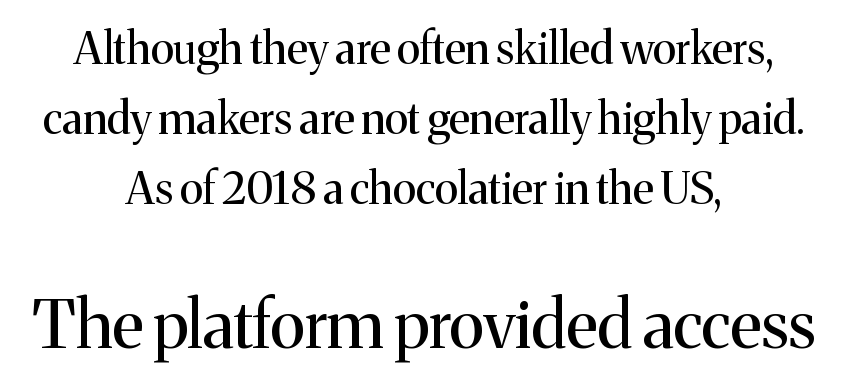
{"serif": "yes", "italic": "no", "bold": "no", "weight": "regular", "width": "normal", "stroke_contrast": "medium", "x_height": "medium", "monospaced": "no", "underline": "no", "align": "center", "line_spacing": "normal", "line_spacing_ratio": 1.59, "letter_spacing": "normal", "letter_spacing_em": 0.0, "larger_block": "second", "size_ratio": 1.5, "glyph_px": 66}
